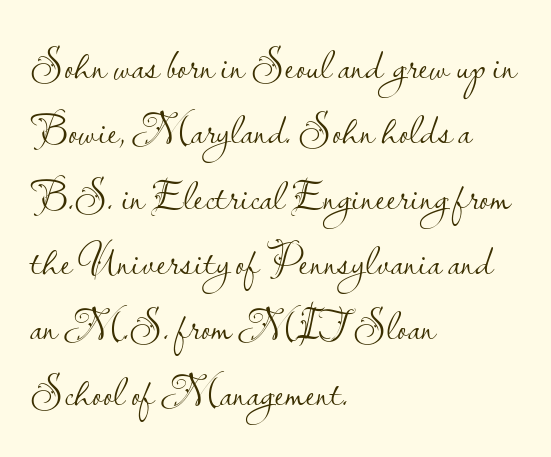
Rows of type keep a routine distance in the vertical direction. The space directly below the letters is spotless. Proportional: the letters do not fall into vertical columns. The typeface chosen for these lines omits serifs.
